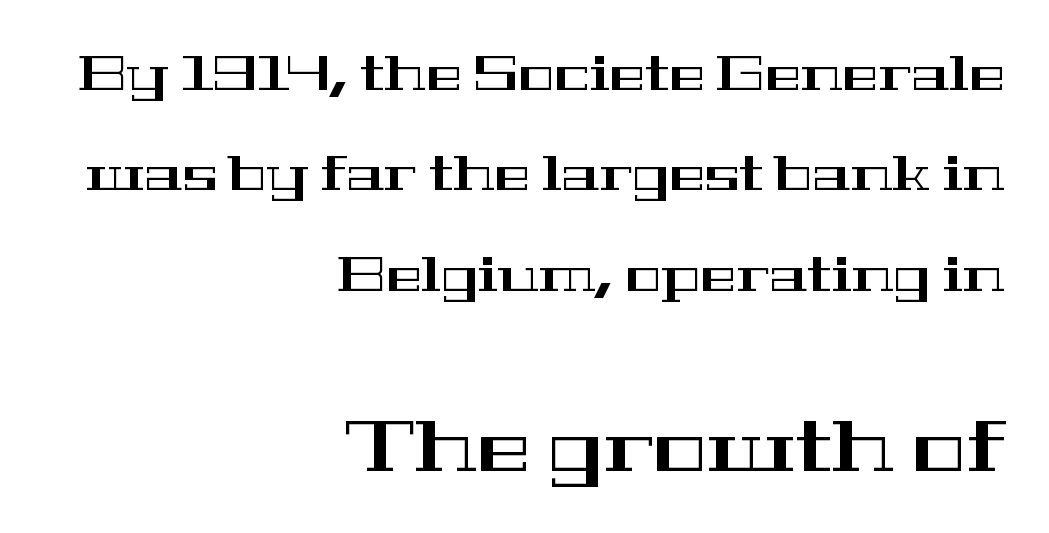
Look at the glyph heights: the lower group is clearly the bigger setting. Compared with typical paragraphs, the rows here are farther apart. The space beneath each line is pristine and unruled. The letters stand upright; this is a roman face. Serif or sans? Serif — the stroke terminals have little feet.
